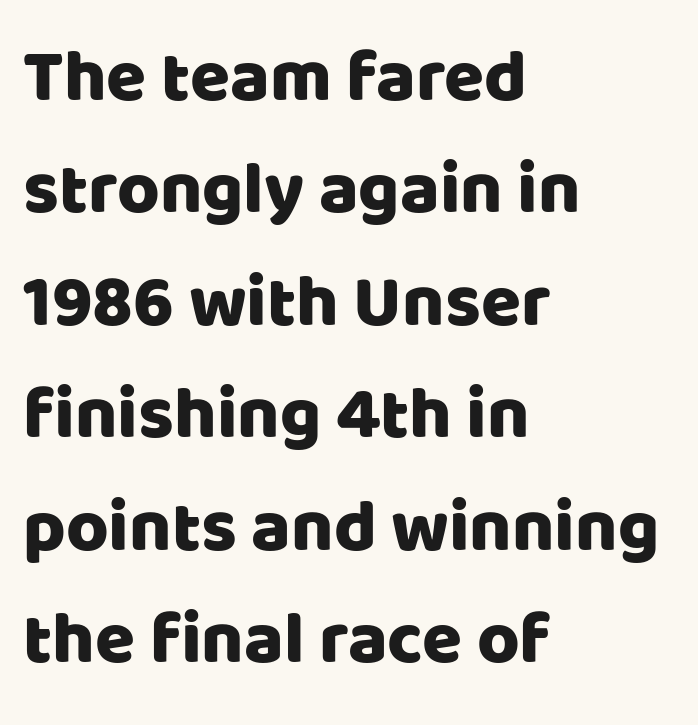
The zone under the glyphs is completely vacant. The paragraph shown leans on its left margin. Upright lettering throughout. Observe the absence of serifs on each vertical stroke in this sample.
